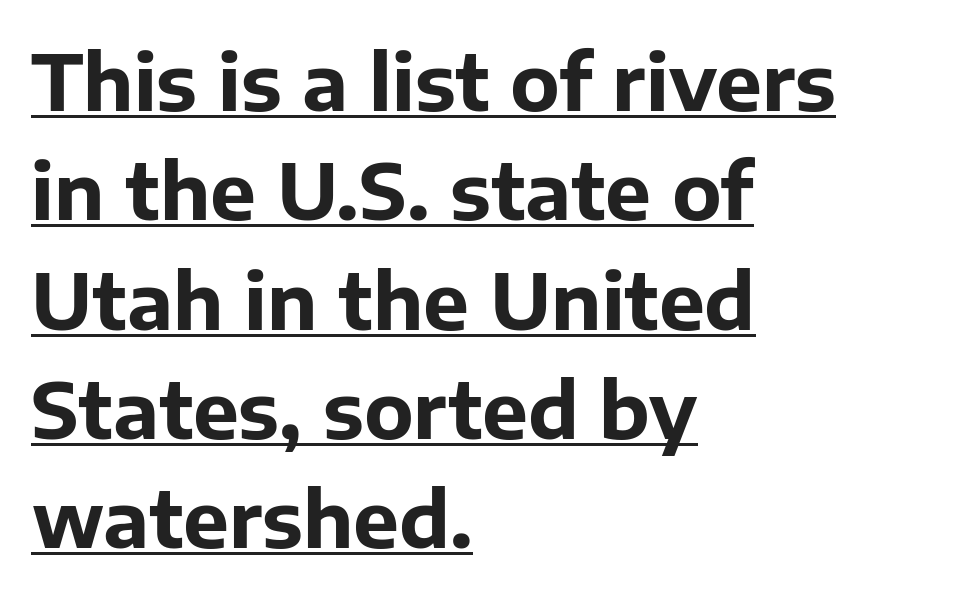
Tall strokes in this sample are plumb rather than angled. The rendering anchors every line to the left-hand side. This is sans-serif lettering, the kind often seen on screens and signage. Glyph-to-glyph distance matches everyday printed text.
